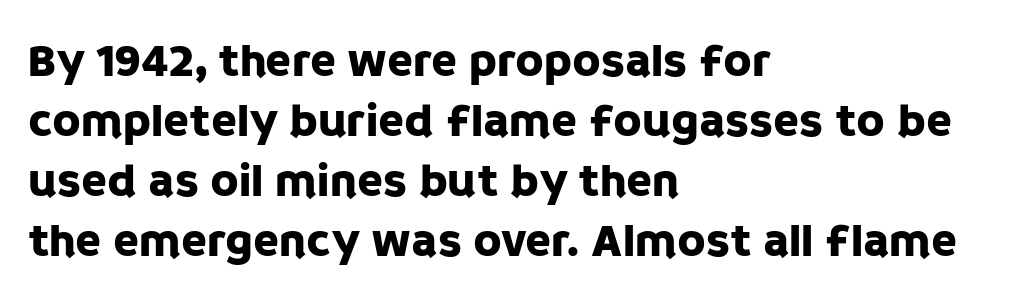
A typesetter would call this proportional, since set widths differ per character. This sample uses an upright cut, with every glyph sitting square on the baseline. Examine the stroke ends and you'll find no serifs. Each line starts at the same left margin while the right side varies.
